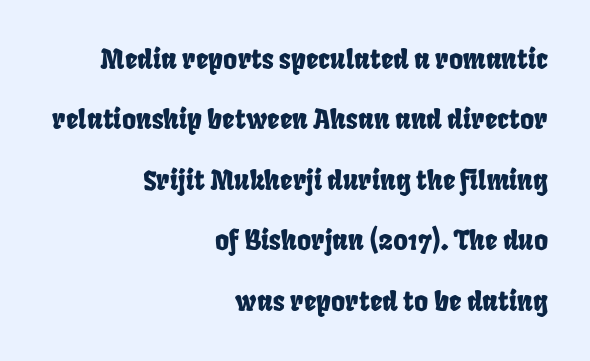
This sample uses plain, unmodified letter spacing. The string is rendered with underlining switched off. The paragraph shown leans on its right margin. The line-height multiplier appears high, well above default.
